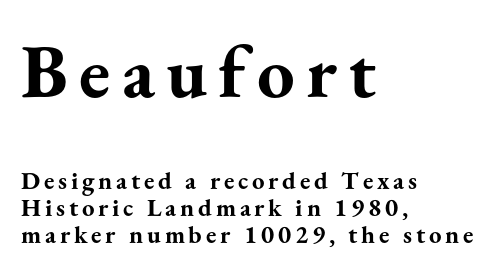
Think of a printed novel: that variable character pitch is what you see here. Summary of vertical rhythm: compact, with narrow interline spacing. The lettering holds an erect, upright posture throughout. Are there feet on the stems? There are — it's a serif. I'd describe the lettering as bold — thick and assertive.
